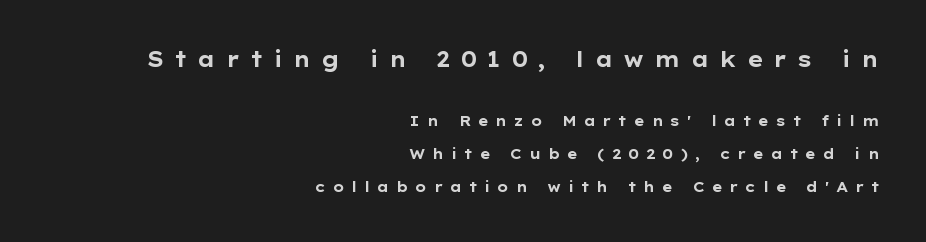
The text block is weighted toward the right margin, trailing off unevenly leftward. No italicization has been applied; the sample stays upright. In terms of letterspacing, this is a distinctly airy, spread setting. Summary of weight: heavy, a full bold. The baseline area is clear. Size contrast runs from large at the top to small at the bottom.
